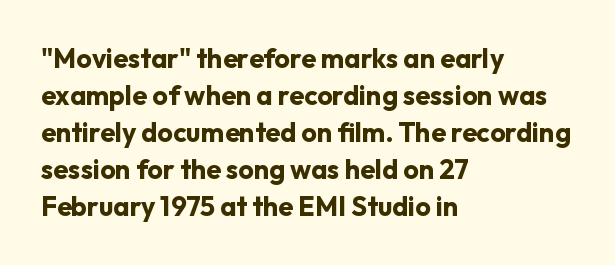
{"italic": "no", "bold": "yes", "underline": "no", "align": "left", "line_spacing": "normal", "line_spacing_ratio": 1.37, "letter_spacing": "normal", "letter_spacing_em": 0.0, "glyph_px": 27}
